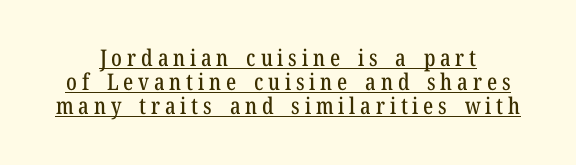
{"italic": "no", "underline": "yes", "line_spacing": "tight", "line_spacing_ratio": 1.04, "letter_spacing": "wide", "letter_spacing_em": 0.21, "glyph_px": 23}
